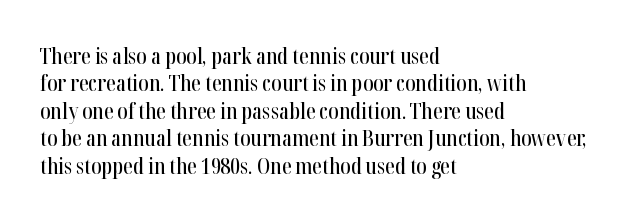
{"italic": "no", "underline": "no", "align": "left", "line_spacing": "normal", "line_spacing_ratio": 1.25, "letter_spacing": "normal", "letter_spacing_em": 0.0, "glyph_px": 22}
